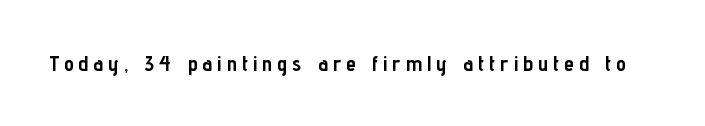
{"italic": "no", "bold": "yes", "underline": "no", "letter_spacing": "wide", "letter_spacing_em": 0.23, "glyph_px": 22}
